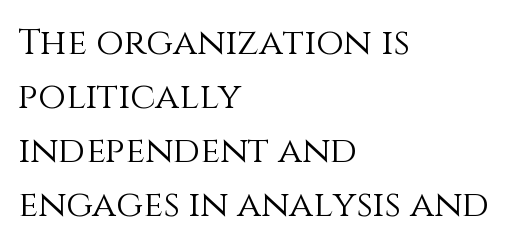
The image shows 36 px light type, upright; set left-aligned, normal line spacing (1.5x), normal letter spacing, not underlined; medium stroke contrast and a large x-height.
